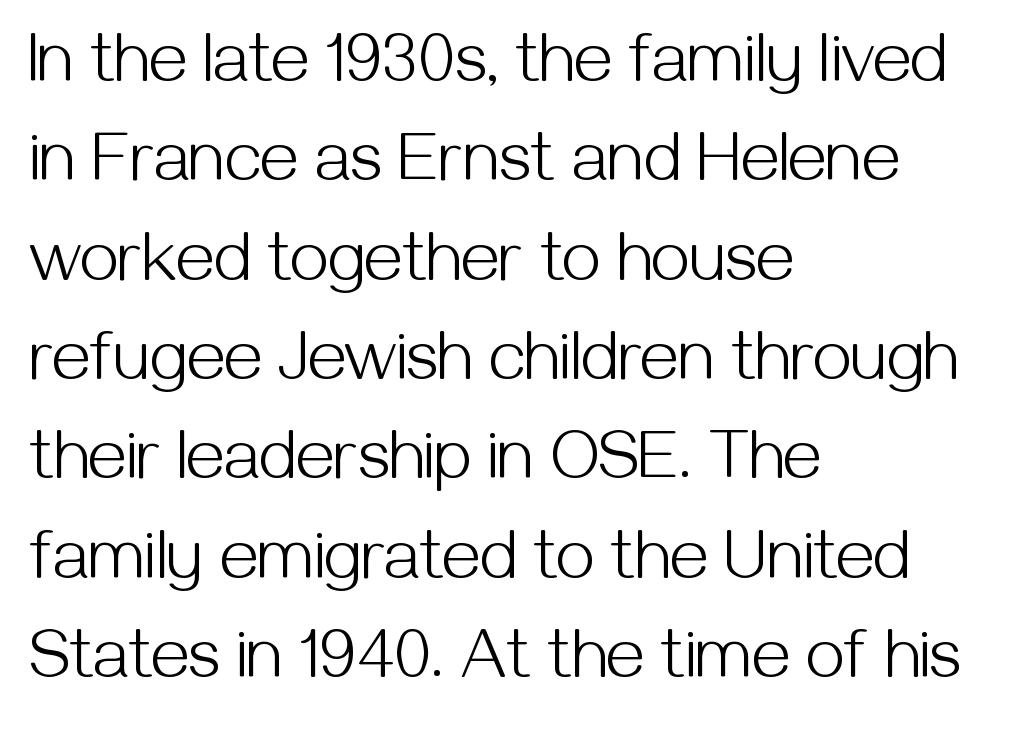
Underline: absent. The glyphs in this specimen are sans serif. The passage shown has conventional tracking throughout. Italic: no, the glyphs are upright roman.
